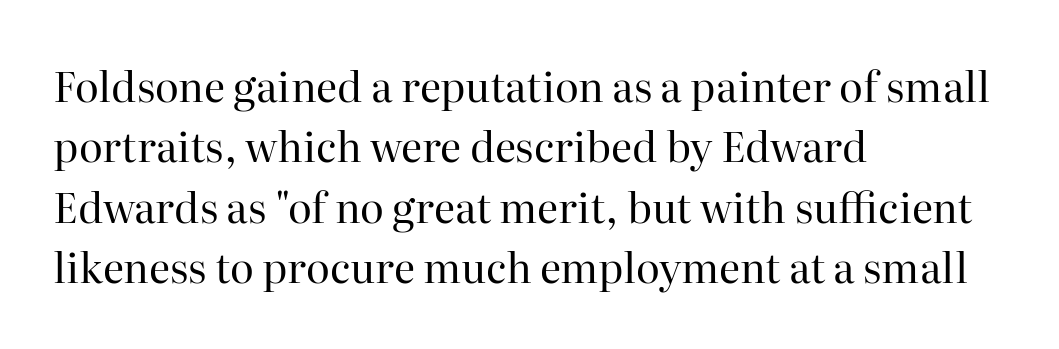
Notice how the passage keeps a crisp vertical edge on the left only. The passage shown stacks its lines at a standard gap. You could not count columns in this text — the font is proportionally spaced. The strokes are not fattened; the text isn't bold. The face used here is rendered with its standard letterfit. No word sits above an underline.
